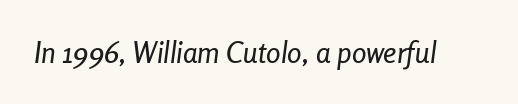
The image shows 29 px condensed type, italic (leaning right); set normal letter spacing, not underlined; low stroke contrast and a medium x-height.
